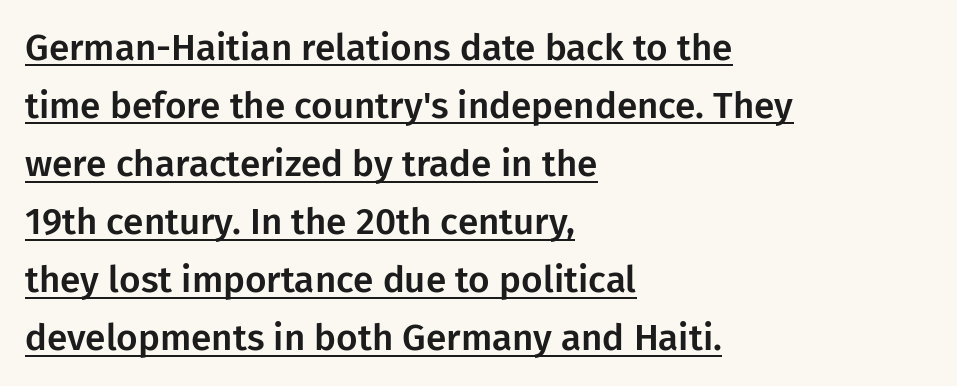
Varying glyph widths throughout — classic text-font behaviour. Designer's note — italics off, roman on. This sample carries an underscore along the baseline area. Horizontally, the lines are justified to the leading edge only.
